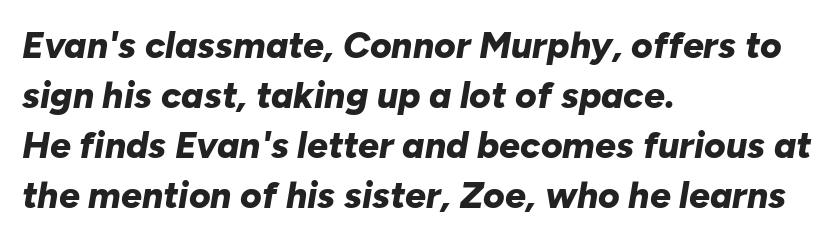
{"italic": "yes", "lean": "right", "slant_degrees": 10, "bold": "yes", "weight": "bold", "width": "normal", "stroke_contrast": "low", "x_height": "medium", "monospaced": "no", "underline": "no", "align": "left", "line_spacing": "normal", "line_spacing_ratio": 1.35, "letter_spacing": "normal", "letter_spacing_em": 0.0, "glyph_px": 37}
